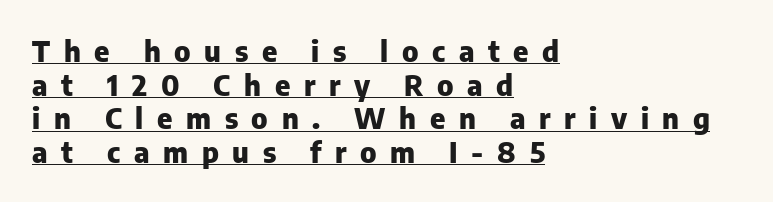
{"serif": "no", "italic": "no", "bold": "yes", "weight": "heavy", "width": "normal", "stroke_contrast": "low", "x_height": "medium", "monospaced": "no", "underline": "yes", "align": "left", "line_spacing_ratio": 1.16, "letter_spacing": "wide", "letter_spacing_em": 0.47, "glyph_px": 29}
